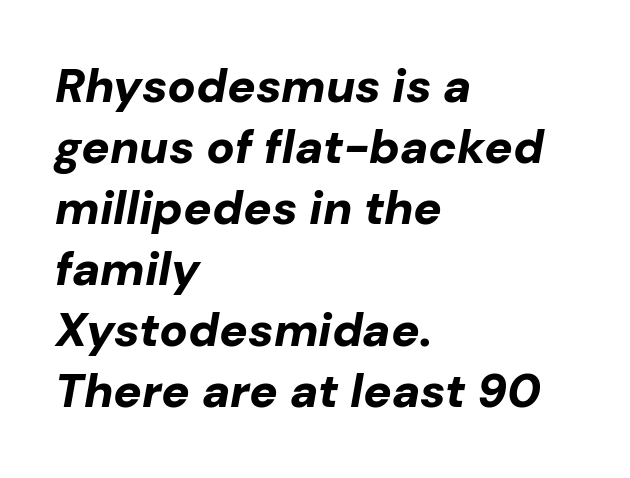
Emphasis by weight is at full strength: bold. The face used here is proportionally spaced, like ordinary book or web type. Look at the tracking — it's just the regular setting, nothing added. The typography opts for an oblique posture over an upright one.
